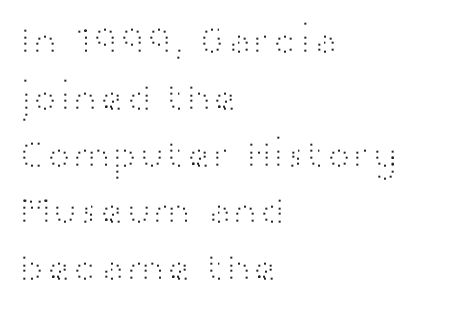
The image shows 40 px light, wide sans-serif type, upright; set left-aligned, normal line spacing (1.42x), normal letter spacing, not underlined; high stroke contrast and a medium x-height.
